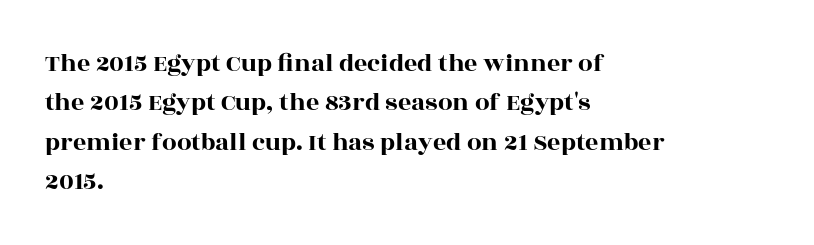
Q: Is the text italic (slanted)? A: No, it is upright.
Q: Is the text underlined? A: No.
Q: How is the paragraph aligned? A: Left-aligned.
Q: Is the spacing between letters normal or unusually wide? A: Normal.
Q: Is the spacing between lines tight, normal or loose? A: Normal.
